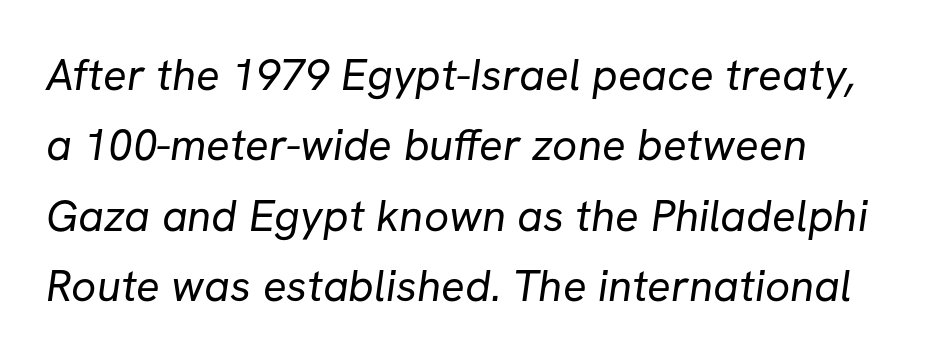
The image shows 44 px regular-weight sans-serif type; set normal line spacing (1.6x), normal letter spacing, not underlined; low stroke contrast and a medium x-height.
